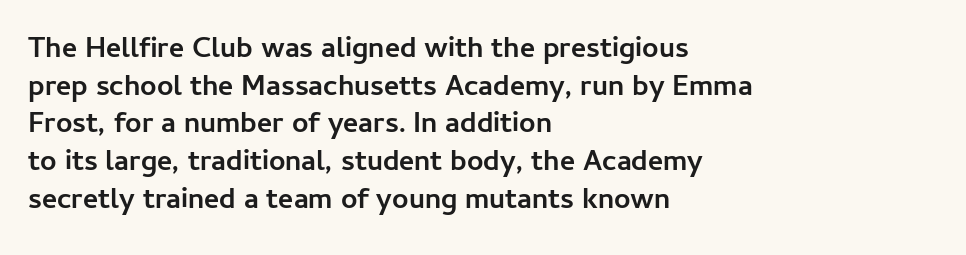
Q: Is the text bold? A: Yes.
Q: Is the text italic (slanted)? A: No, it is upright.
Q: Is the typeface a serif or a sans-serif typeface? A: Sans-serif.
Q: Is the text underlined? A: No.
Q: How is the paragraph aligned? A: Left-aligned.
Q: Is the spacing between letters normal or unusually wide? A: Normal.
Q: Is the spacing between lines tight, normal or loose? A: Normal.
Q: Width (condensed, normal, or wide)? A: Normal.
Q: Stroke contrast? A: Low.
Q: x-height? A: Medium.
Q: Monospaced? A: No.
